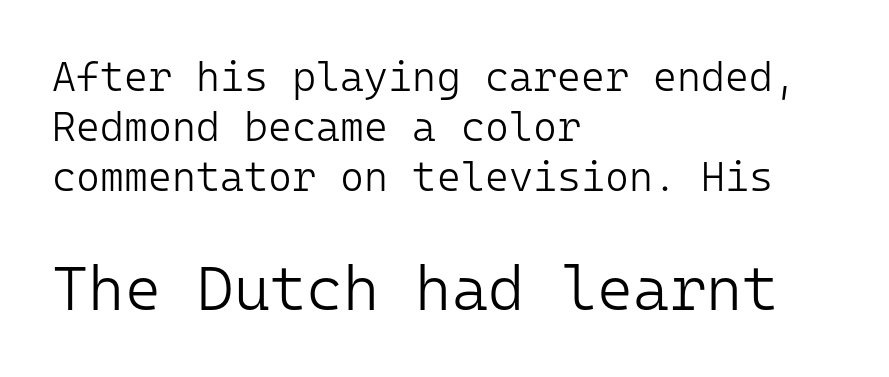
Top chunk: small. Bottom chunk: large. A sans-serif font was chosen for this passage. This sample has the even, mechanical cadence of fixed-width lettering. The specimen omits any rule beneath the text block's lines. Alignment: flush left. Stems here are at most as thick as an everyday book face.
